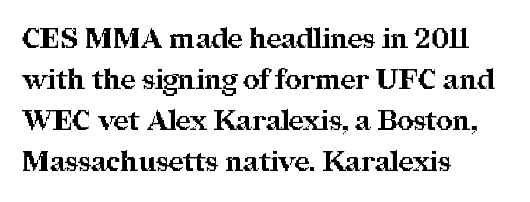
Q: Is the text bold? A: Yes.
Q: Is the text italic (slanted)? A: No, it is upright.
Q: Is the typeface a serif or a sans-serif typeface? A: Serif.
Q: Is the text underlined? A: No.
Q: How is the paragraph aligned? A: Left-aligned.
Q: Is the spacing between letters normal or unusually wide? A: Normal.
Q: Is the spacing between lines tight, normal or loose? A: Normal.
Q: Width (condensed, normal, or wide)? A: Normal.
Q: Stroke contrast? A: Medium.
Q: x-height? A: Medium.
Q: Monospaced? A: No.
